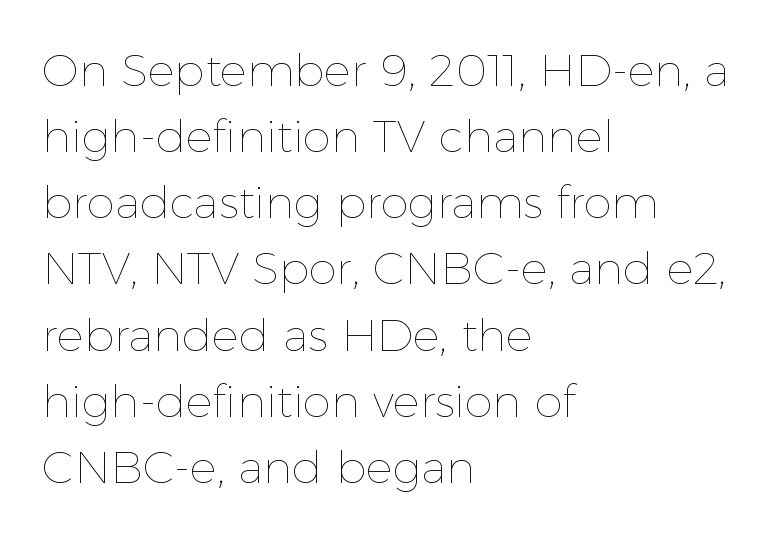
{"italic": "no", "bold": "no", "weight": "thin", "width": "normal", "x_height": "medium", "monospaced": "no", "underline": "no", "align": "left", "line_spacing": "normal", "line_spacing_ratio": 1.47, "letter_spacing": "normal", "letter_spacing_em": 0.0, "glyph_px": 45}
